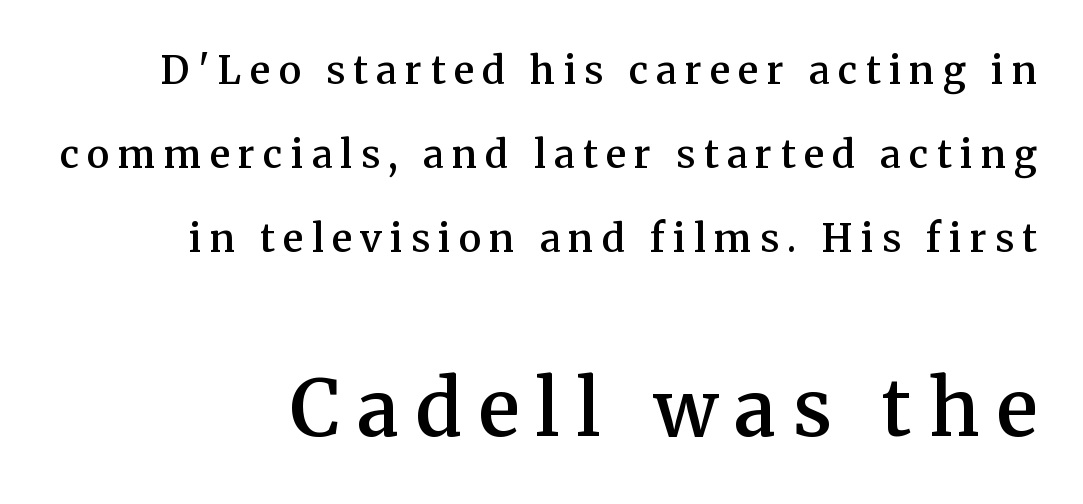
The image shows 77 px semibold serif type, upright; set right-aligned, loose line spacing (2.21x), unusually wide letter spacing (+0.22 em), not underlined; the second (bottom) block is 2.03x larger; medium stroke contrast and a medium x-height.
